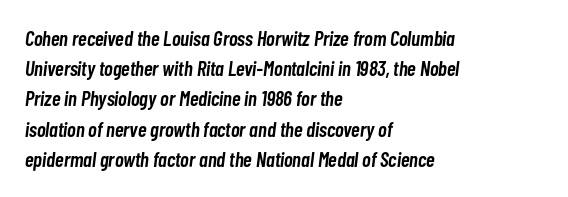
The font is running at a semibold setting, under full bold. All the whitespace from short lines collects on the right. Compared with typical body copy, the letter spacing here is the same. The passage shown stacks its lines at a standard gap.
